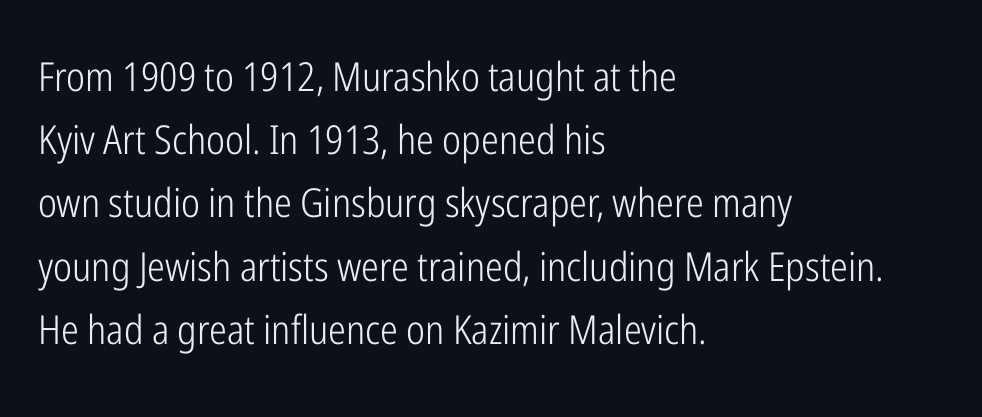
Q: Is the text bold? A: No.
Q: Is the text italic (slanted)? A: No, it is upright.
Q: Is the typeface a serif or a sans-serif typeface? A: Sans-serif.
Q: Is the text underlined? A: No.
Q: How is the paragraph aligned? A: Left-aligned.
Q: Is the spacing between letters normal or unusually wide? A: Normal.
Q: Is the spacing between lines tight, normal or loose? A: Normal.
Q: Width (condensed, normal, or wide)? A: Condensed.
Q: Stroke contrast? A: Low.
Q: x-height? A: Medium.
Q: Monospaced? A: No.
